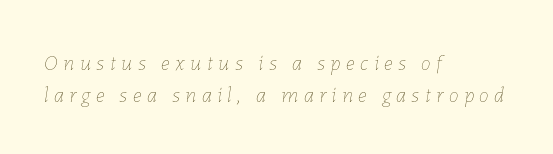
{"italic": "yes", "lean": "right", "slant_degrees": 7, "bold": "no", "underline": "no", "align": "left", "line_spacing": "normal", "line_spacing_ratio": 1.47, "letter_spacing": "wide", "letter_spacing_em": 0.25, "glyph_px": 22}
